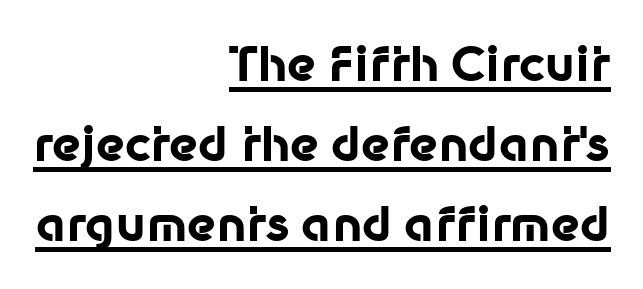
The image shows 48 px bold sans-serif type, upright; set right-aligned, normal line spacing (1.67x), normal letter spacing, underlined; low stroke contrast and a medium x-height.
